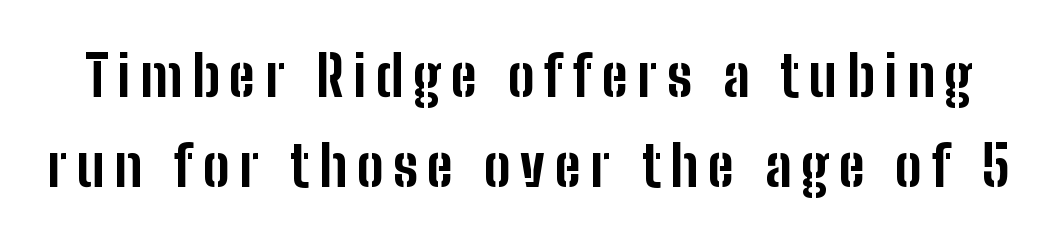
Q: Is the text bold? A: Yes.
Q: Is the text italic (slanted)? A: No, it is upright.
Q: Is the typeface a serif or a sans-serif typeface? A: Sans-serif.
Q: Is the text underlined? A: No.
Q: Is the spacing between lines tight, normal or loose? A: Normal.
Q: Width (condensed, normal, or wide)? A: Condensed.
Q: Stroke contrast? A: Low.
Q: x-height? A: Medium.
Q: Monospaced? A: No.
